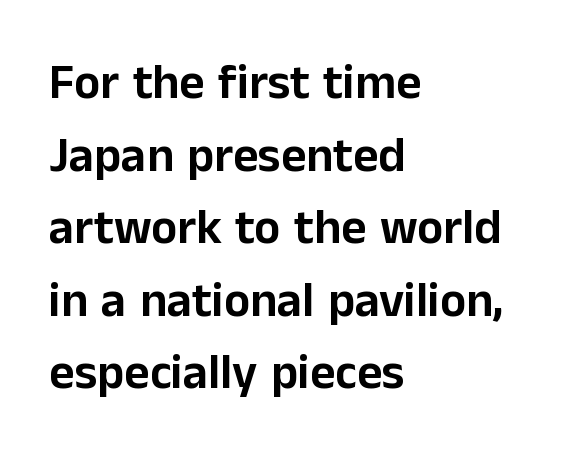
{"serif": "no", "italic": "no", "width": "normal", "stroke_contrast": "low", "x_height": "medium", "monospaced": "no", "underline": "no", "align": "left", "line_spacing": "normal", "line_spacing_ratio": 1.48, "letter_spacing": "normal", "letter_spacing_em": 0.0, "glyph_px": 49}
